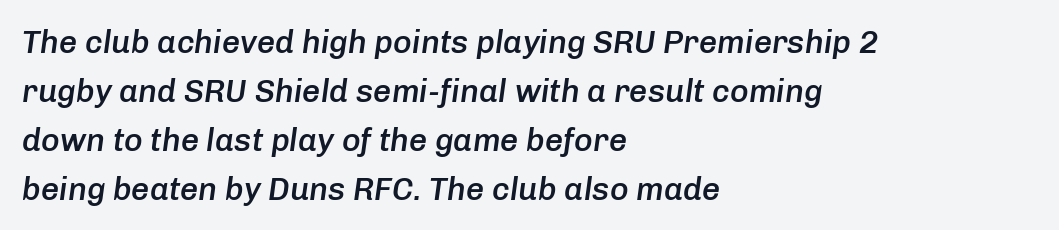
{"italic": "yes", "lean": "right", "slant_degrees": 8, "bold": "semi", "weight": "semibold", "width": "normal", "stroke_contrast": "low", "x_height": "medium", "monospaced": "no", "underline": "no", "align": "left", "line_spacing": "normal", "line_spacing_ratio": 1.53, "letter_spacing": "normal", "letter_spacing_em": 0.0, "glyph_px": 32}
